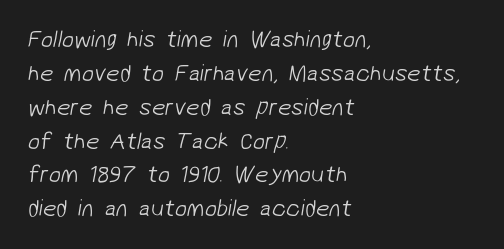
Summary of vertical rhythm: regular, with standard interline spacing. Notice how the passage keeps a crisp vertical edge on the left only. The weight tops out at a normal text grade. Nobody touched the tracking dial on this one.
